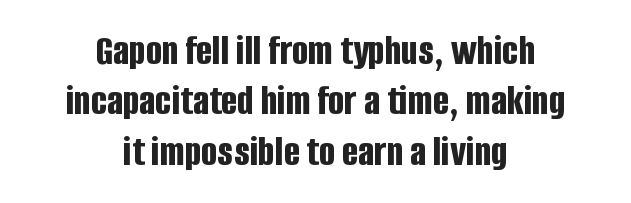
Horizontally, the lines are justified to the midpoint only. The typesetting leans heavy: a genuine bold. The letters advance in unequal steps, a hallmark of proportional type. A clean baseline with only descenders dipping below it. The face used here is a sans, in the tradition of grotesques and geometrics.
